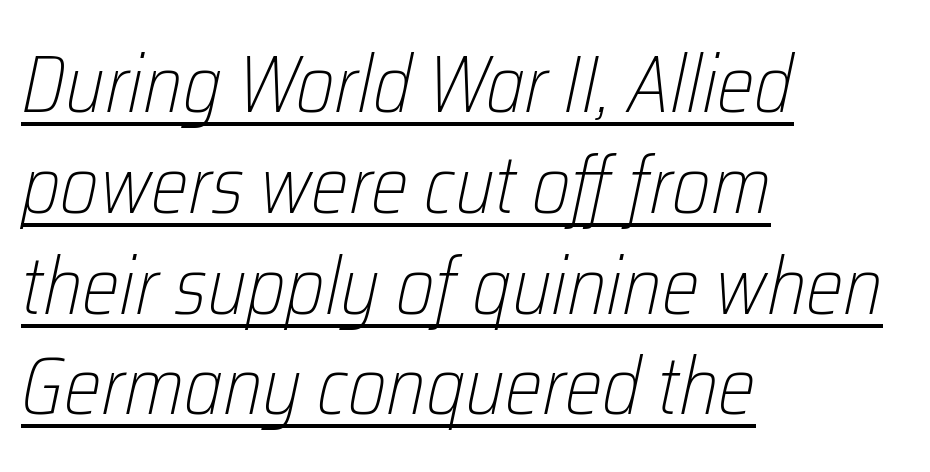
If you drew a ruler down the left edge, every line would touch it. Has an underline been added? It has. A normal amount of white space separates one row of letters from the next. The weight would be labelled regular, book, light, or lighter still. Characters are canted at an angle relative to the baseline's perpendicular.
